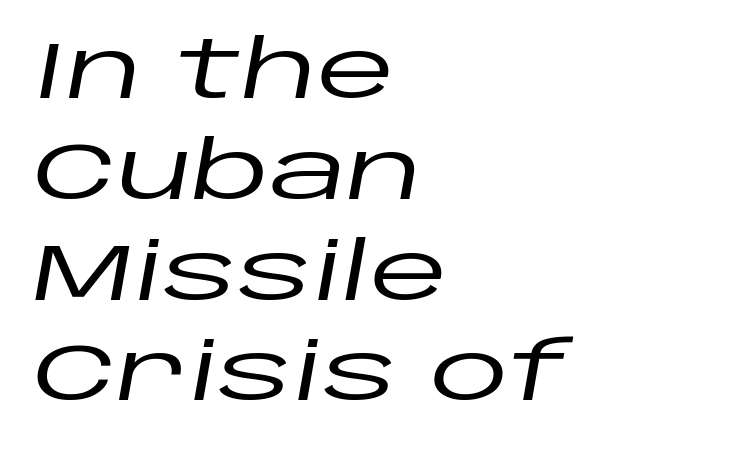
{"italic": "yes", "lean": "right", "slant_degrees": 10, "width": "wide", "stroke_contrast": "low", "x_height": "large", "monospaced": "no", "underline": "no", "align": "left", "line_spacing": "normal", "line_spacing_ratio": 1.26, "letter_spacing": "normal", "letter_spacing_em": 0.0, "glyph_px": 80}
